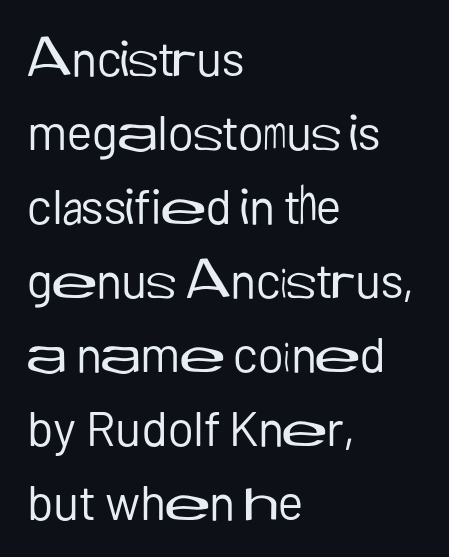
The image shows 49 px regular-weight sans-serif type, upright; set left-aligned, normal line spacing (1.51x), normal letter spacing, not underlined; low stroke contrast and a medium x-height.
